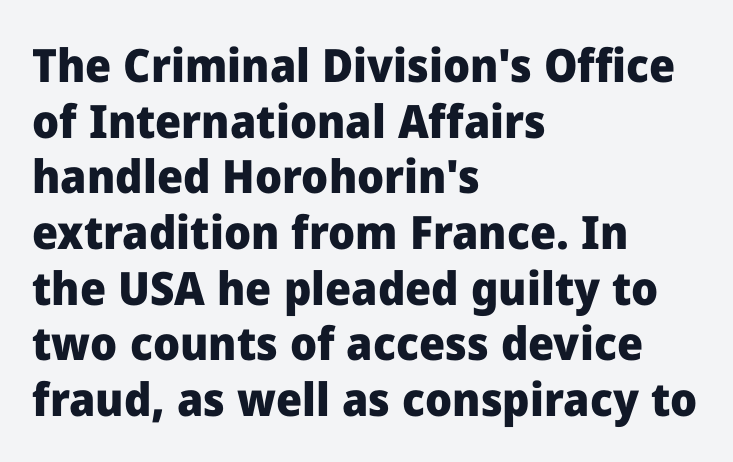
Q: Is the text bold? A: Yes.
Q: Is the text italic (slanted)? A: No, it is upright.
Q: Is the typeface a serif or a sans-serif typeface? A: Sans-serif.
Q: Is the text underlined? A: No.
Q: How is the paragraph aligned? A: Left-aligned.
Q: Is the spacing between letters normal or unusually wide? A: Normal.
Q: Width (condensed, normal, or wide)? A: Normal.
Q: Stroke contrast? A: Low.
Q: x-height? A: Medium.
Q: Monospaced? A: No.
